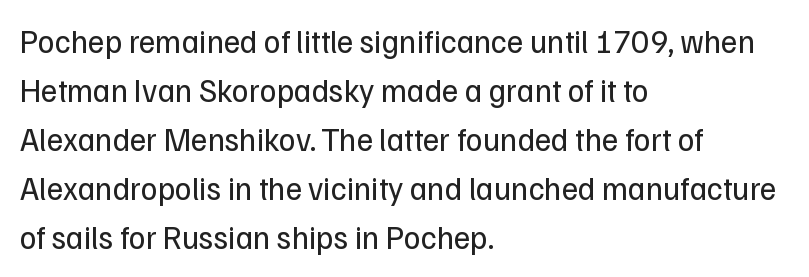
Q: Is the text bold? A: No.
Q: Is the text italic (slanted)? A: No, it is upright.
Q: Is the typeface a serif or a sans-serif typeface? A: Sans-serif.
Q: Is the text underlined? A: No.
Q: How is the paragraph aligned? A: Left-aligned.
Q: Is the spacing between letters normal or unusually wide? A: Normal.
Q: Is the spacing between lines tight, normal or loose? A: Normal.
Q: Width (condensed, normal, or wide)? A: Normal.
Q: Stroke contrast? A: Low.
Q: x-height? A: Medium.
Q: Monospaced? A: No.
